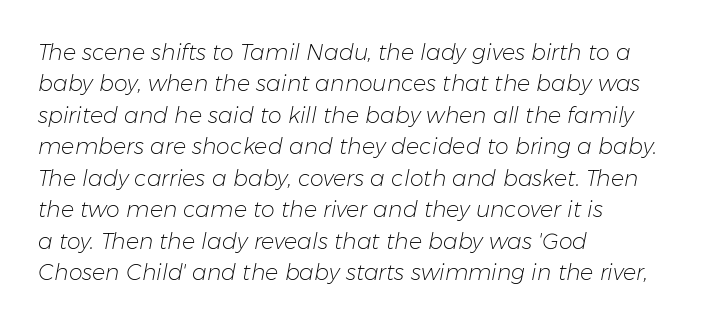
{"italic": "yes", "lean": "right", "slant_degrees": 11, "bold": "no", "underline": "no", "align": "left", "line_spacing": "normal", "line_spacing_ratio": 1.43, "letter_spacing": "normal", "letter_spacing_em": 0.0, "glyph_px": 22}
